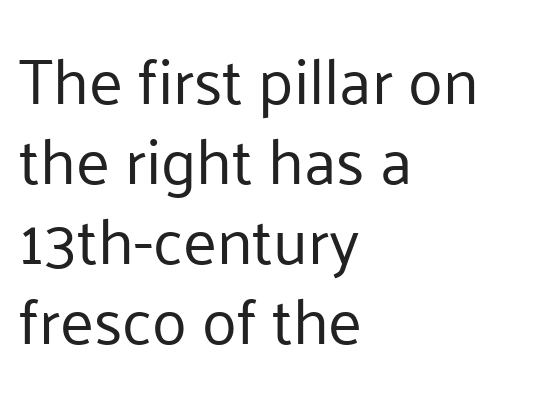
{"serif": "no", "italic": "no", "bold": "no", "weight": "regular", "width": "normal", "stroke_contrast": "low", "x_height": "medium", "monospaced": "no", "underline": "no", "align": "left", "line_spacing": "normal", "line_spacing_ratio": 1.25, "letter_spacing": "normal", "letter_spacing_em": 0.0, "glyph_px": 64}
